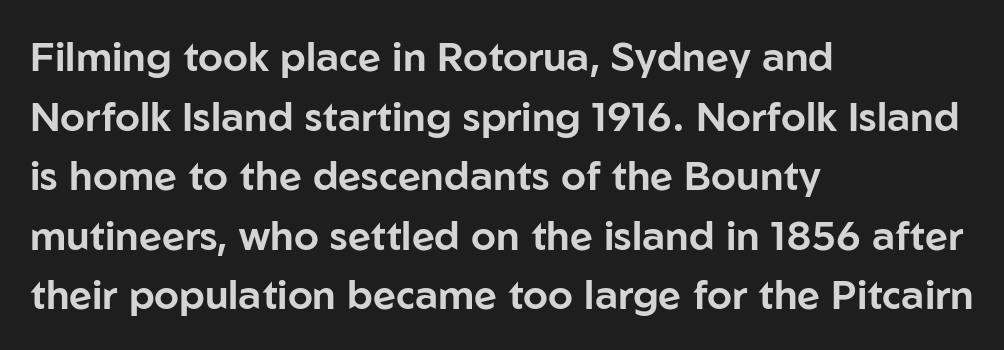
The image shows 40 px sans-serif type, upright; set left-aligned, normal line spacing (1.49x), normal letter spacing, not underlined; low stroke contrast and a medium x-height.
